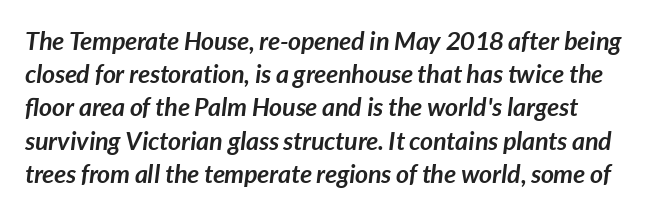
Q: Is the text bold? A: Yes.
Q: Is the text italic (slanted)? A: Yes, it leans right by about 7 degrees.
Q: Is the text underlined? A: No.
Q: How is the paragraph aligned? A: Left-aligned.
Q: Is the spacing between letters normal or unusually wide? A: Normal.
Q: Is the spacing between lines tight, normal or loose? A: Normal.
